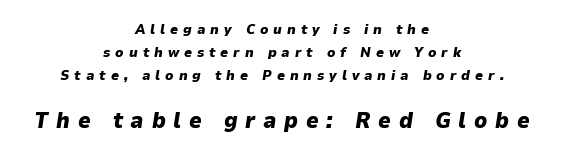
Q: Is the text bold? A: Yes.
Q: Is the text italic (slanted)? A: Yes, it leans right by about 9 degrees.
Q: Is the text underlined? A: No.
Q: How is the paragraph aligned? A: Centered.
Q: Is the spacing between letters normal or unusually wide? A: Unusually wide.
Q: Is the spacing between lines tight, normal or loose? A: Normal.
Q: Which block of text is set in a larger size, the first (top) or the second (bottom)? A: The second (bottom) one.
